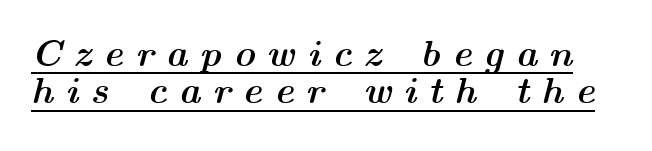
Q: Is the text bold? A: Yes.
Q: Is the text italic (slanted)? A: Yes, it leans right by about 14 degrees.
Q: Is the text underlined? A: Yes.
Q: Is the spacing between letters normal or unusually wide? A: Unusually wide.
Q: Is the spacing between lines tight, normal or loose? A: Tight.
Q: Width (condensed, normal, or wide)? A: Wide.
Q: Stroke contrast? A: Medium.
Q: x-height? A: Medium.
Q: Monospaced? A: No.
